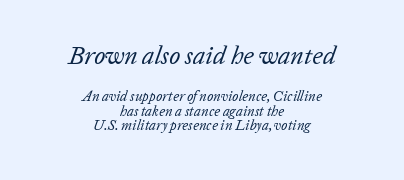
The image shows 25 px text type, italic (leaning right); set centered, tight line spacing (1.02x), normal letter spacing, not underlined; the first (top) block is 1.79x larger.
